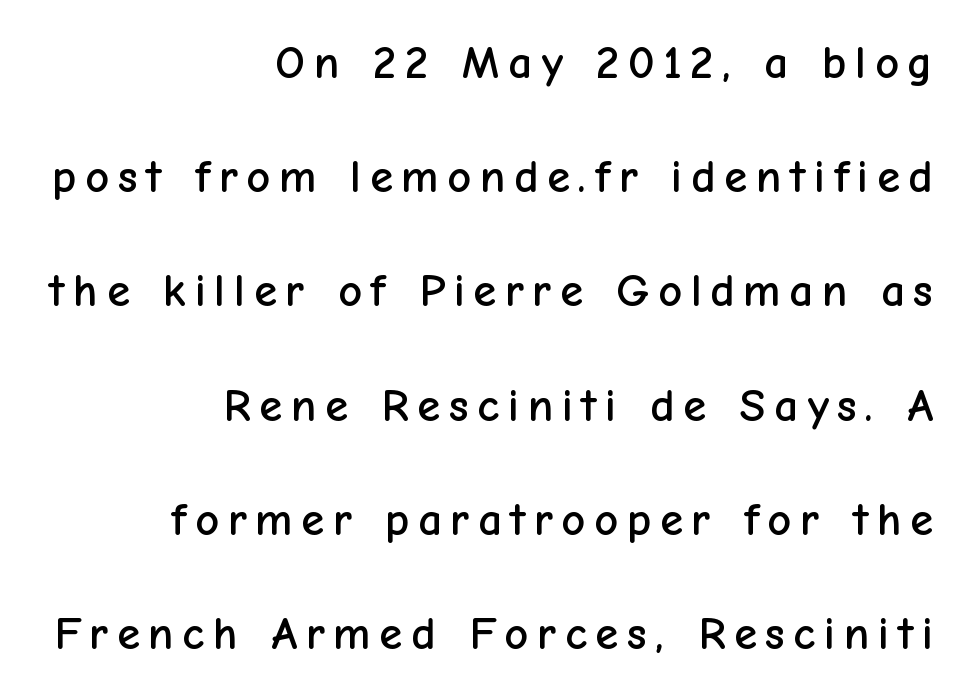
A typesetter would label this face a sans. Bare-footed words on every line. The passage shown is typed in a proportional face where columns would drift. Casual observation: everything's shoved over to the right. Posture: vertical. The rendering uses a large line-height, opening up the rows.
